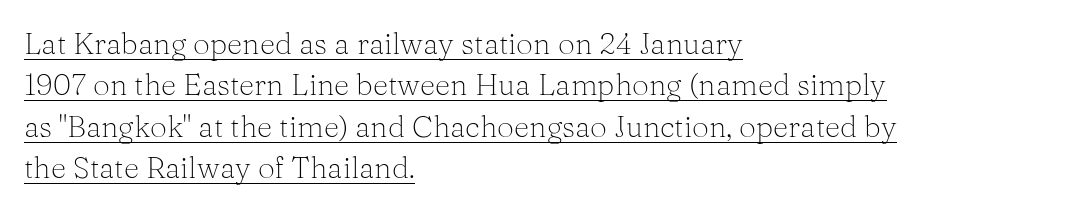
The image shows 30 px light serif type, upright; set left-aligned, normal line spacing (1.38x), normal letter spacing, underlined; medium stroke contrast and a medium x-height.
